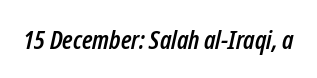
The image shows 26 px text type, italic (leaning right); set normal letter spacing, not underlined.
